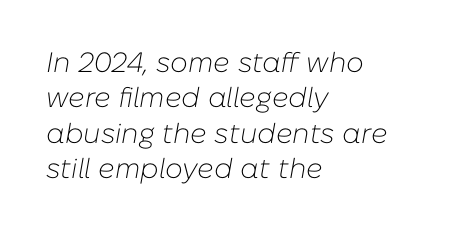
The typeface has the unassuming heft of standard copy or less. The text carries the slant typical of an italic or oblique font. A clean baseline with only descenders dipping below it. You could not count columns in this text — the font is proportionally spaced. The compositor pushed each line to the left boundary.
